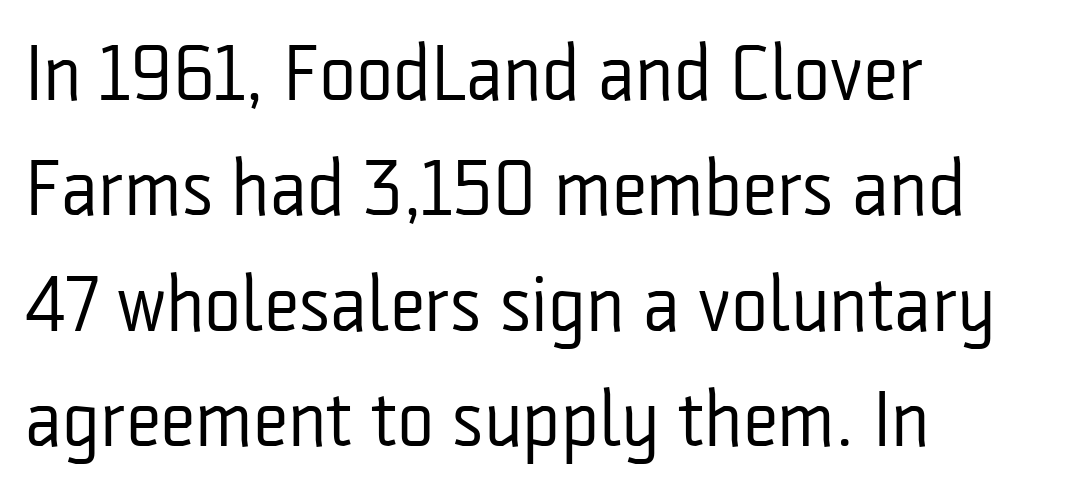
{"serif": "no", "italic": "no", "bold": "no", "weight": "regular", "width": "condensed", "stroke_contrast": "low", "x_height": "medium", "monospaced": "no", "underline": "no", "align": "left", "line_spacing": "normal", "line_spacing_ratio": 1.46, "letter_spacing": "normal", "letter_spacing_em": 0.0, "glyph_px": 79}
